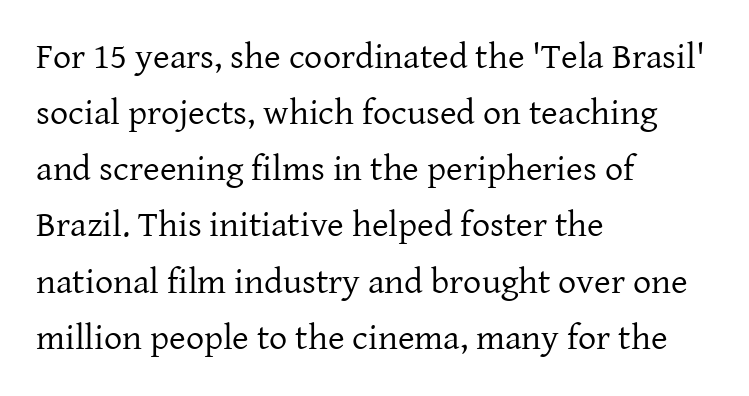
The image shows 36 px regular-weight serif type, upright; set left-aligned, normal line spacing (1.56x), normal letter spacing, not underlined; low stroke contrast and a medium x-height.
